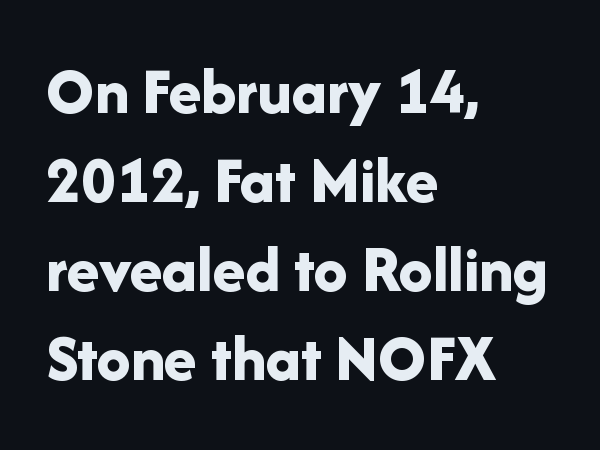
Q: Is the text bold? A: Yes.
Q: Is the text italic (slanted)? A: No, it is upright.
Q: Is the typeface a serif or a sans-serif typeface? A: Sans-serif.
Q: Is the text underlined? A: No.
Q: How is the paragraph aligned? A: Left-aligned.
Q: Is the spacing between letters normal or unusually wide? A: Normal.
Q: Is the spacing between lines tight, normal or loose? A: Normal.
Q: Width (condensed, normal, or wide)? A: Normal.
Q: Stroke contrast? A: Low.
Q: x-height? A: Medium.
Q: Monospaced? A: No.
